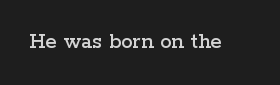
{"italic": "no", "underline": "no", "letter_spacing": "normal", "letter_spacing_em": 0.0, "glyph_px": 23}
